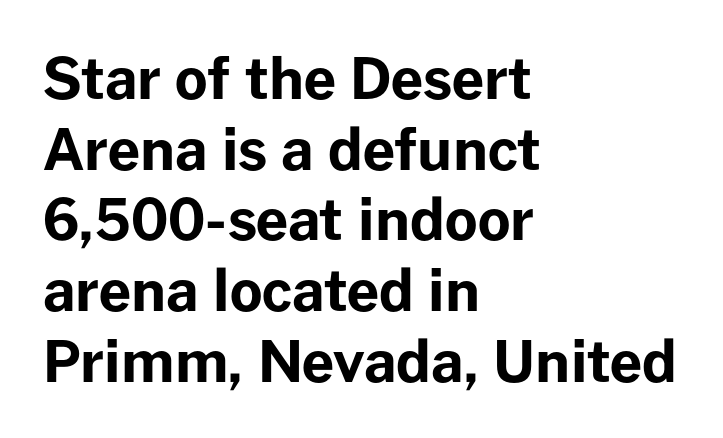
A clean baseline with only descenders dipping below it. The passage shown is typed in a proportional face where columns would drift. Does the type have serifs? No, each stem ends abruptly. Horizontal alignment here is leftward, the default for most running prose. It's the straight-up-and-down kind of type.
